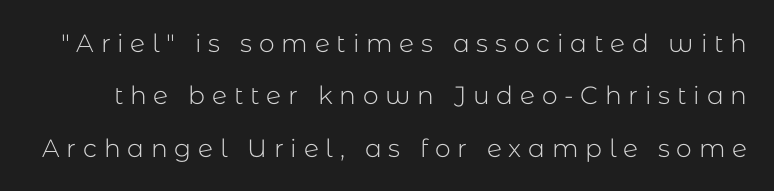
Q: Is the text bold? A: No.
Q: Is the text italic (slanted)? A: No, it is upright.
Q: Is the text underlined? A: No.
Q: Is the spacing between letters normal or unusually wide? A: Unusually wide.
Q: Is the spacing between lines tight, normal or loose? A: Loose.
